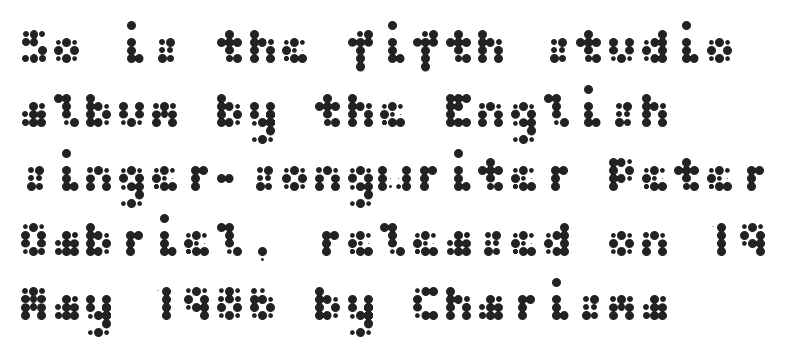
The image shows 49 px wide sans-serif type, upright; set left-aligned, normal line spacing (1.31x), normal letter spacing, not underlined; medium stroke contrast and a medium x-height.
